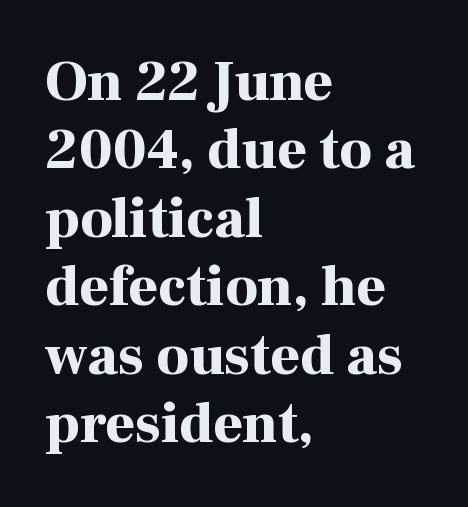
{"serif": "yes", "italic": "no", "bold": "yes", "weight": "bold", "width": "normal", "stroke_contrast": "high", "x_height": "medium", "monospaced": "no", "underline": "no", "align": "left", "line_spacing_ratio": 1.2, "letter_spacing": "normal", "letter_spacing_em": 0.0, "glyph_px": 57}
